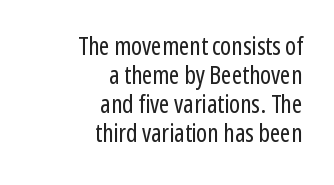
Q: Is the text bold? A: No.
Q: Is the text italic (slanted)? A: No, it is upright.
Q: Is the text underlined? A: No.
Q: How is the paragraph aligned? A: Right-aligned.
Q: Is the spacing between letters normal or unusually wide? A: Normal.
